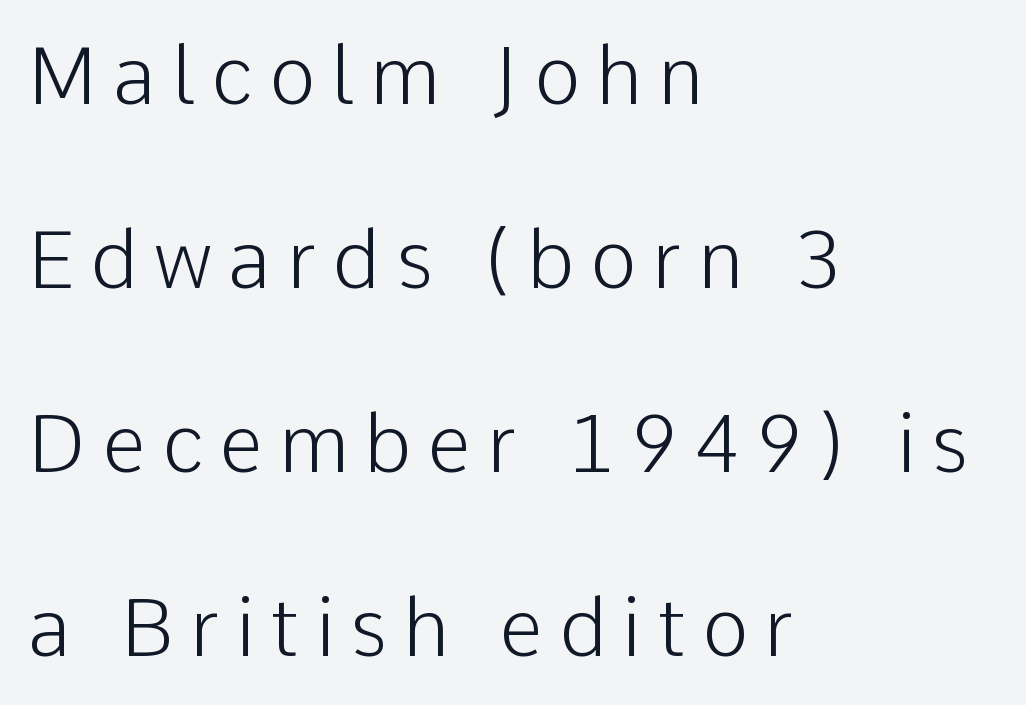
The image shows 79 px light sans-serif type, upright; set left-aligned, loose line spacing (2.33x), unusually wide letter spacing (+0.2 em), not underlined; low stroke contrast and a medium x-height.
